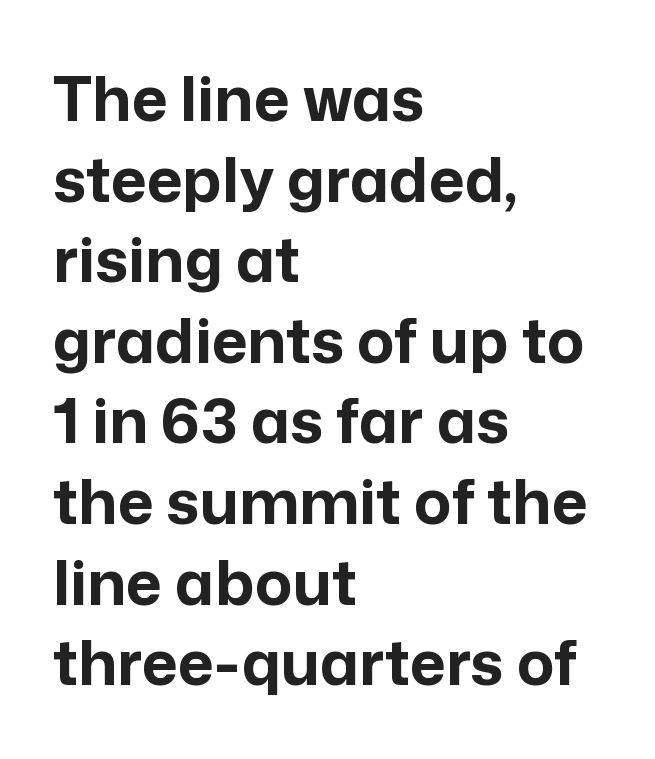
The image shows 62 px bold sans-serif type, upright; set left-aligned, normal line spacing (1.3x), normal letter spacing, not underlined; low stroke contrast and a medium x-height.
